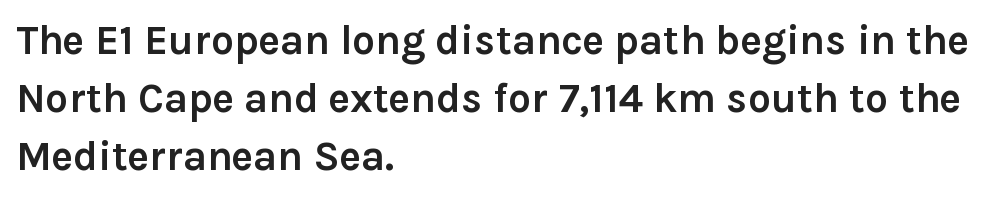
The image shows 41 px semibold sans-serif type, upright; set left-aligned, normal line spacing (1.42x), normal letter spacing, not underlined; a medium x-height.
